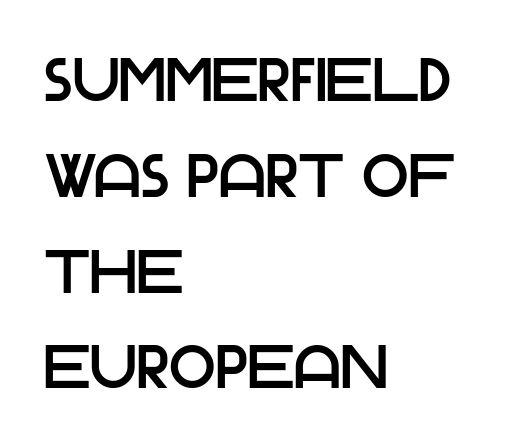
Underlining? Definitely not there. If you measured baseline to baseline, you'd find a middling distance. A roman cut, with each character standing at attention. The letters advance in unequal steps, a hallmark of proportional type. Visually the block forms a straight wall on the left and a jagged coastline on the right.
